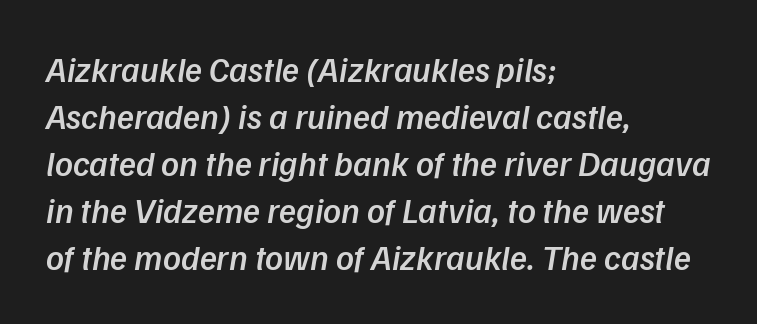
{"italic": "yes", "lean": "right", "slant_degrees": 9, "bold": "semi", "weight": "semibold", "width": "normal", "stroke_contrast": "low", "x_height": "medium", "monospaced": "no", "underline": "no", "align": "left", "line_spacing": "normal", "line_spacing_ratio": 1.34, "letter_spacing": "normal", "letter_spacing_em": 0.0, "glyph_px": 35}
